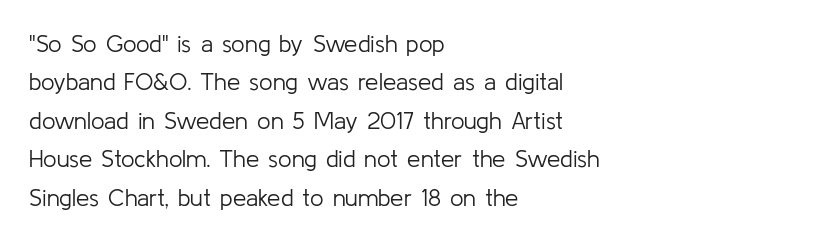
{"italic": "no", "bold": "no", "underline": "no", "align": "left", "line_spacing": "normal", "line_spacing_ratio": 1.6, "letter_spacing": "normal", "letter_spacing_em": 0.0, "glyph_px": 24}
